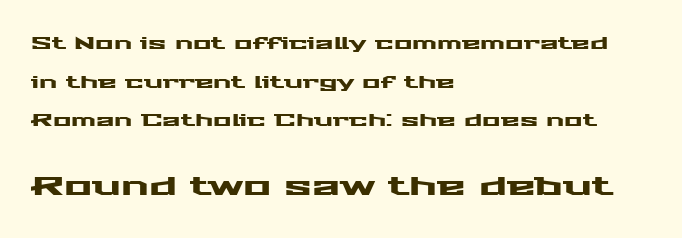
The image shows 26 px text type, upright; set left-aligned, loose line spacing (2.27x), normal letter spacing, not underlined; the second (bottom) block is 1.53x larger.
